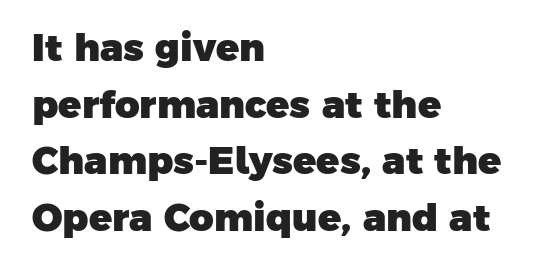
Proportional: the letters do not fall into vertical columns. Line beginnings align vertically; line endings do not. Look at the stroke-to-counter ratio: heavy, a bold. This rendering features lettering with no underline. The letters sit at their default tracking, neither squeezed nor spread. The rendering uses a moderate line-height, typical for paragraphs.
